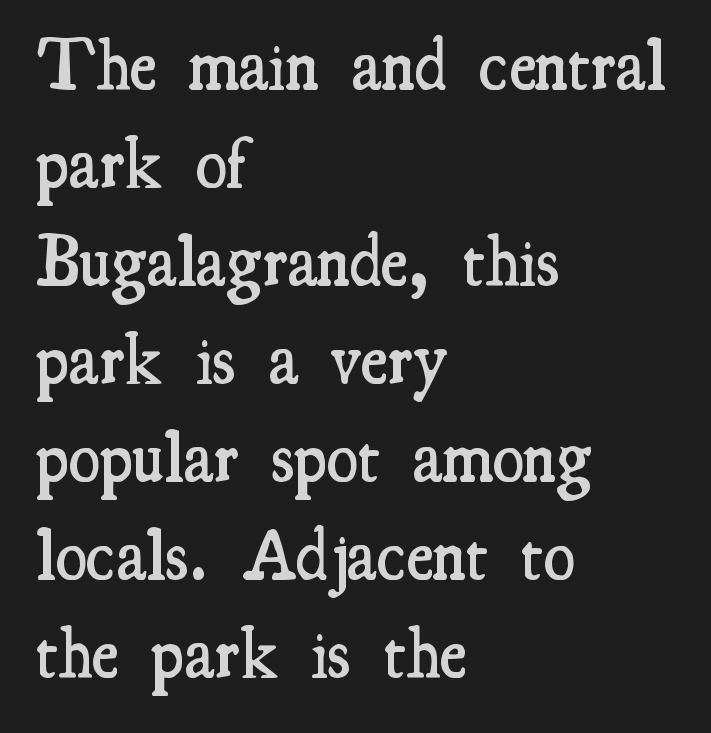
These lines are set flush left with a ragged right edge. A somewhat darkened texture: the type is semibold rather than bold. Regular leading. Think of a printed novel: that variable character pitch is what you see here. Rule under the text: the space is simply empty. Letterform terminals end in serifs throughout the passage.
